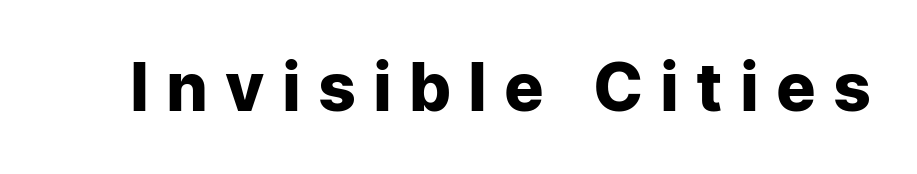
The image shows 66 px heavy sans-serif type, upright; set unusually wide letter spacing (+0.29 em), not underlined; low stroke contrast and a medium x-height.
